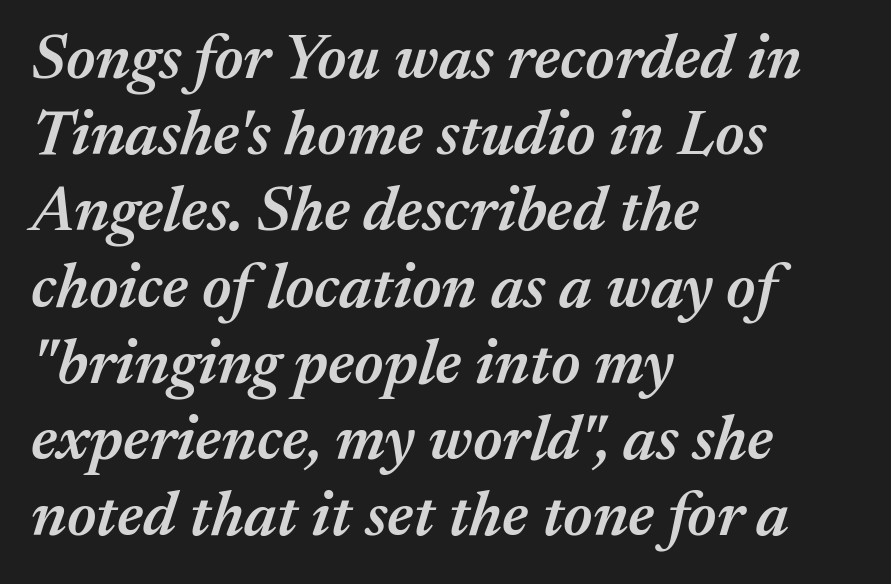
The image shows 63 px semibold type, italic (leaning right); set left-aligned, line spacing 1.21x, normal letter spacing, not underlined; medium stroke contrast and a medium x-height.
